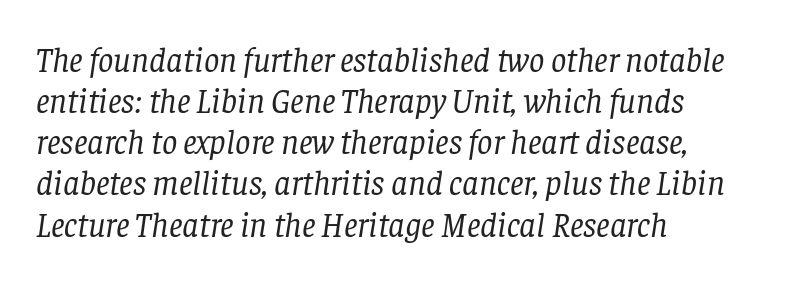
The face looks like a standard text weight, possibly lighter. The tracking reads as untouched default to a designer's eye. Emphasis-style slanted type is in use. The strip under each line holds only bare page. Here the designer chose a conventional face with non-uniform glyph widths. Small tapered or slab feet sit at the stroke ends, so this counts as serif.
